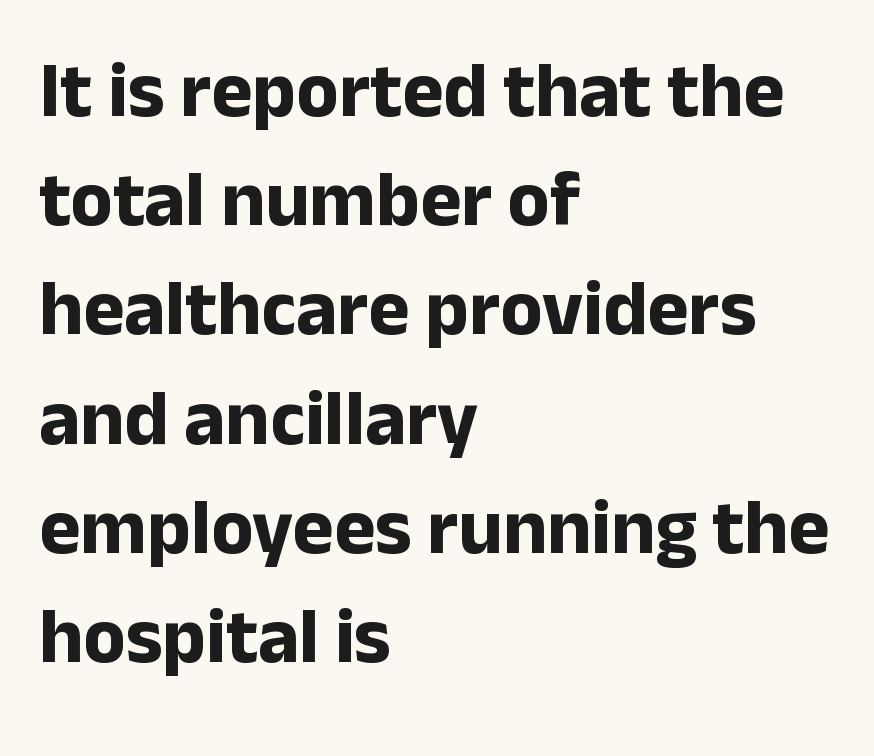
These lines stack with their left ends in a neat column. Each letter's strokes conclude bluntly, with no projecting serifs. The rendering keeps characters at their native spacing. Heavy, bold letterforms. Nope, not italic — everything's standing straight. Descender tails drop into unmarked territory.
